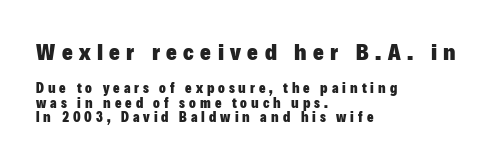
{"italic": "no", "bold": "yes", "underline": "no", "align": "left", "line_spacing": "tight", "line_spacing_ratio": 1.03, "letter_spacing": "wide", "letter_spacing_em": 0.28, "larger_block": "first", "size_ratio": 1.64, "glyph_px": 23}
